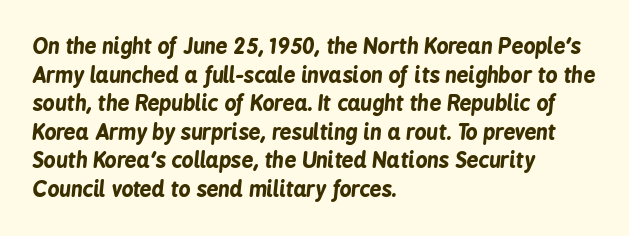
The image shows 21 px bold type, italic (leaning right); set left-aligned, normal line spacing (1.36x), normal letter spacing, not underlined.
